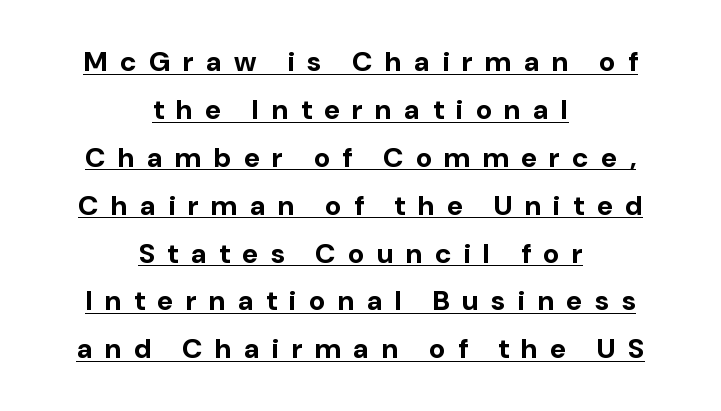
The lettering stays uniformly vertical, giving the passage a roman look. Character widths vary here, with narrow letters taking less room than wide ones. What weight is shown? A full bold with thick strokes. Caption: multi-line text, centered on the measure. Looks like someone drew a line under every word here. Check where the strokes stop: nothing finishes them off — pure sans.
